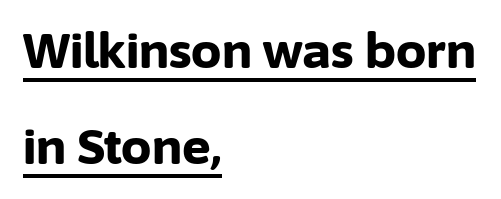
The horizontal fit of the characters is conventional and even. Think of a printed novel: that variable character pitch is what you see here. Vertical strokes here are truly vertical. On the weight axis this lands at bold, roughly 700. Examine the stroke ends and you'll find no serifs.
